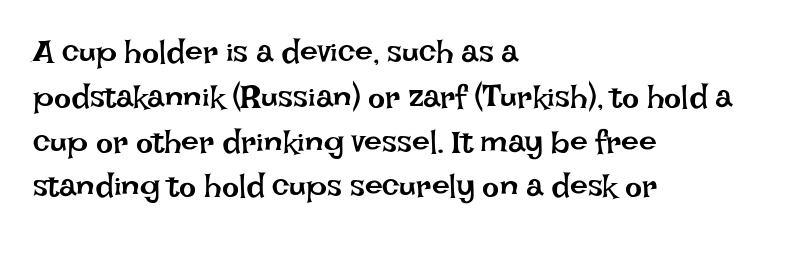
Notice how the passage keeps a crisp vertical edge on the left only. Heaviness? Minimal to ordinary, like unemphasized prose. Anything drawn beneath the words? Only blank space. Honestly, the row spacing looks completely unremarkable.
